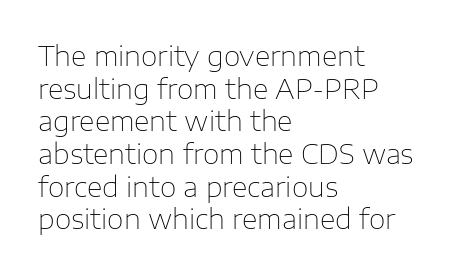
What stands out about the letter spacing? Nothing — it is the standard amount. This is not heavy type; no bold has been used. Just letters on the line, the space beneath them empty. Notice how the stems are strictly vertical — no italics here. This rendering uses left alignment, leaving the right contour irregular.
